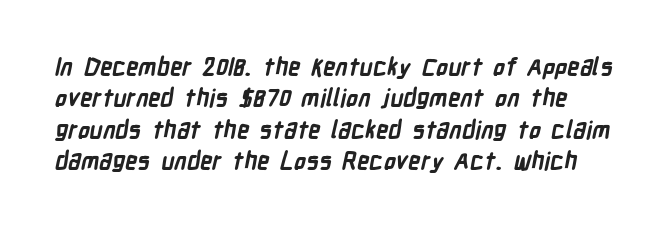
Q: Is the text bold? A: Yes.
Q: Is the text underlined? A: No.
Q: Is the spacing between letters normal or unusually wide? A: Normal.
Q: Is the spacing between lines tight, normal or loose? A: Normal.
